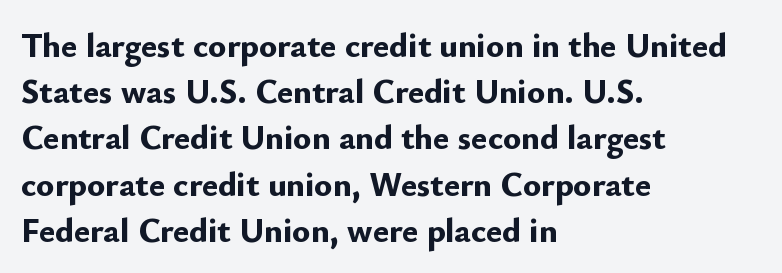
Q: Is the text bold? A: Yes.
Q: Is the text italic (slanted)? A: No, it is upright.
Q: Is the typeface a serif or a sans-serif typeface? A: Sans-serif.
Q: Is the text underlined? A: No.
Q: How is the paragraph aligned? A: Left-aligned.
Q: Is the spacing between letters normal or unusually wide? A: Normal.
Q: Is the spacing between lines tight, normal or loose? A: Normal.
Q: Width (condensed, normal, or wide)? A: Normal.
Q: Stroke contrast? A: Low.
Q: x-height? A: Small.
Q: Monospaced? A: No.
